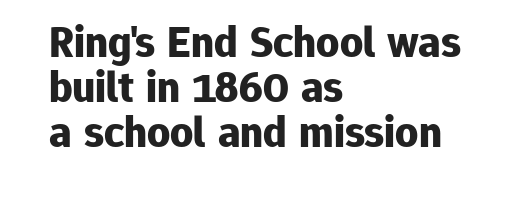
{"serif": "no", "italic": "no", "bold": "yes", "weight": "bold", "width": "normal", "stroke_contrast": "low", "x_height": "medium", "monospaced": "no", "underline": "no", "align": "left", "line_spacing": "tight", "line_spacing_ratio": 1.0, "letter_spacing": "normal", "letter_spacing_em": 0.0, "glyph_px": 45}
